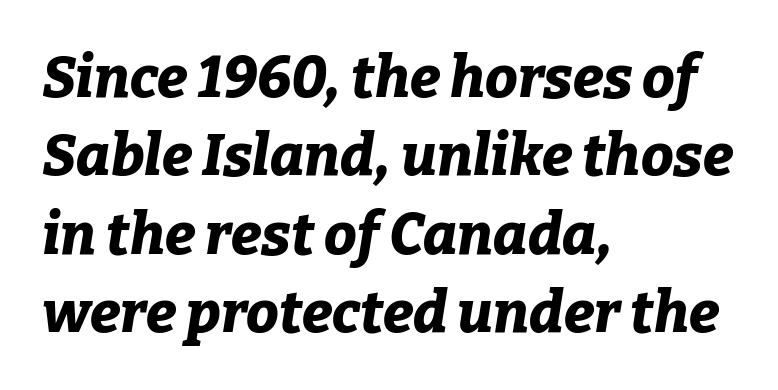
The image shows 58 px bold type, italic (leaning right); set left-aligned, normal line spacing (1.35x), normal letter spacing, not underlined; low stroke contrast and a medium x-height.
